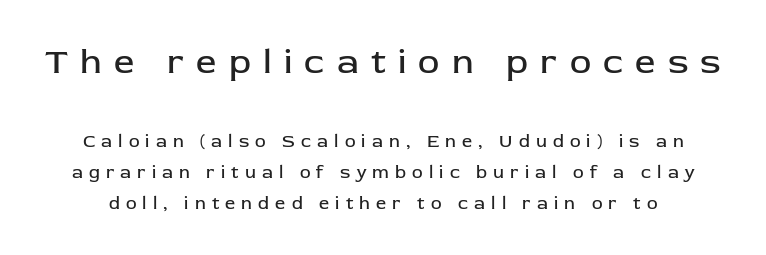
The gap between lines stays unmarked. Reading top to bottom, the characters get smaller at the block break. Weight: not bold — regular or lighter. Proportional: the letters do not fall into vertical columns. Compared with typical body copy, the letter spacing here is much looser.
